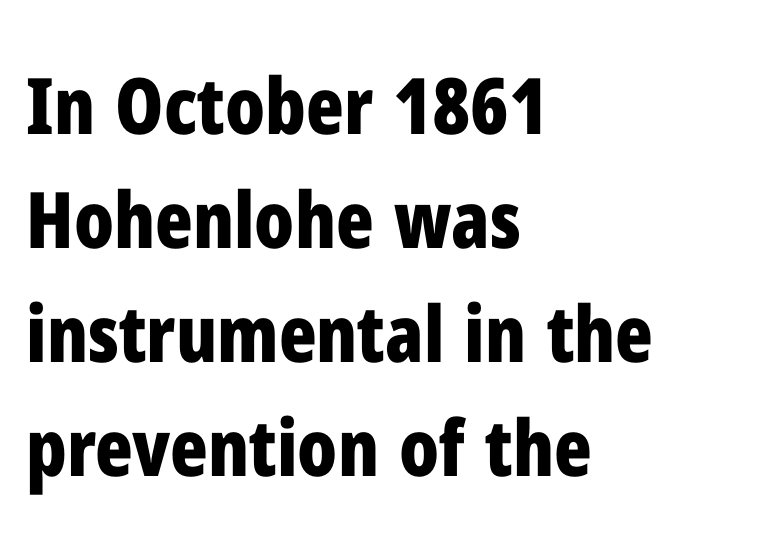
How would I describe the line gaps? Plain and ordinary. The ragged edge is on the right, which tells us the setting is flush left. Glyph-to-glyph distance matches everyday printed text. Examine the stroke ends and you'll find no serifs. Is there any slant? The stems are plumb. Note the varied advance widths — an 'i' is clearly narrower than an 'm'.
